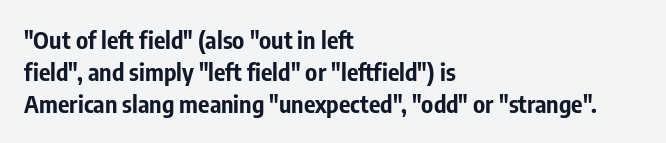
Q: Is the text bold? A: Yes.
Q: Is the text italic (slanted)? A: No, it is upright.
Q: Is the text underlined? A: No.
Q: How is the paragraph aligned? A: Left-aligned.
Q: Is the spacing between letters normal or unusually wide? A: Normal.
Q: Is the spacing between lines tight, normal or loose? A: Normal.
